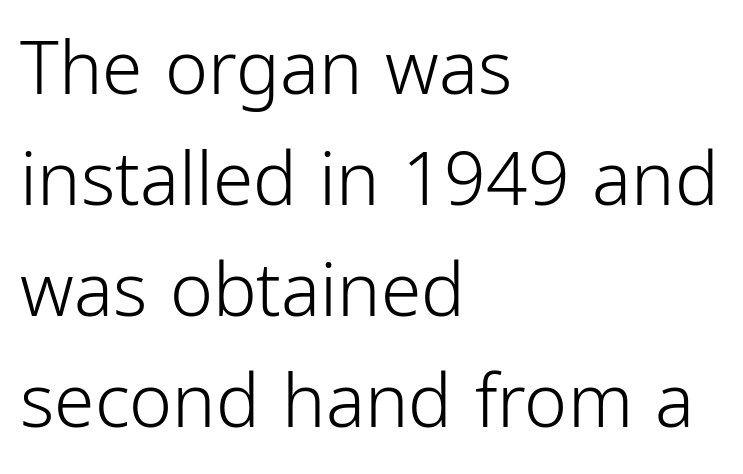
The image shows 73 px light, condensed sans-serif type, upright; set left-aligned, normal line spacing (1.52x), normal letter spacing, not underlined; low stroke contrast and a medium x-height.
